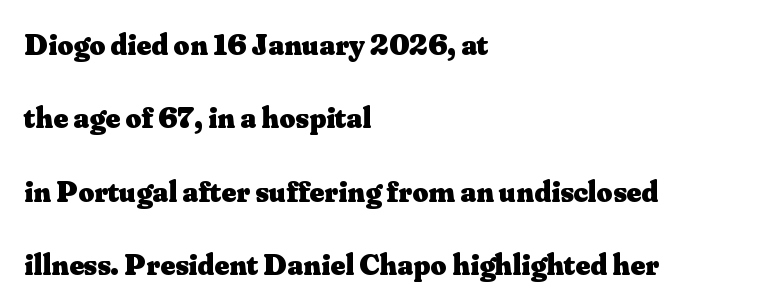
The image shows 31 px heavy serif type, upright; set left-aligned, loose line spacing (2.37x), normal letter spacing, not underlined; medium stroke contrast and a small x-height.
